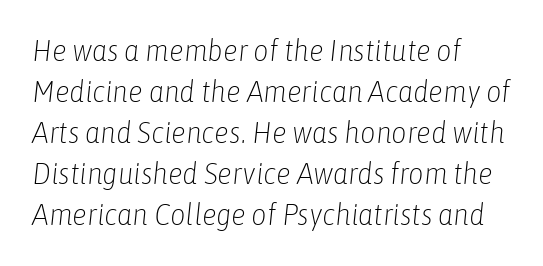
Q: Is the text bold? A: No.
Q: Is the text italic (slanted)? A: Yes, it leans right by about 6 degrees.
Q: Is the text underlined? A: No.
Q: How is the paragraph aligned? A: Left-aligned.
Q: Is the spacing between letters normal or unusually wide? A: Normal.
Q: Is the spacing between lines tight, normal or loose? A: Normal.
Q: Width (condensed, normal, or wide)? A: Condensed.
Q: Stroke contrast? A: Low.
Q: x-height? A: Medium.
Q: Monospaced? A: No.
